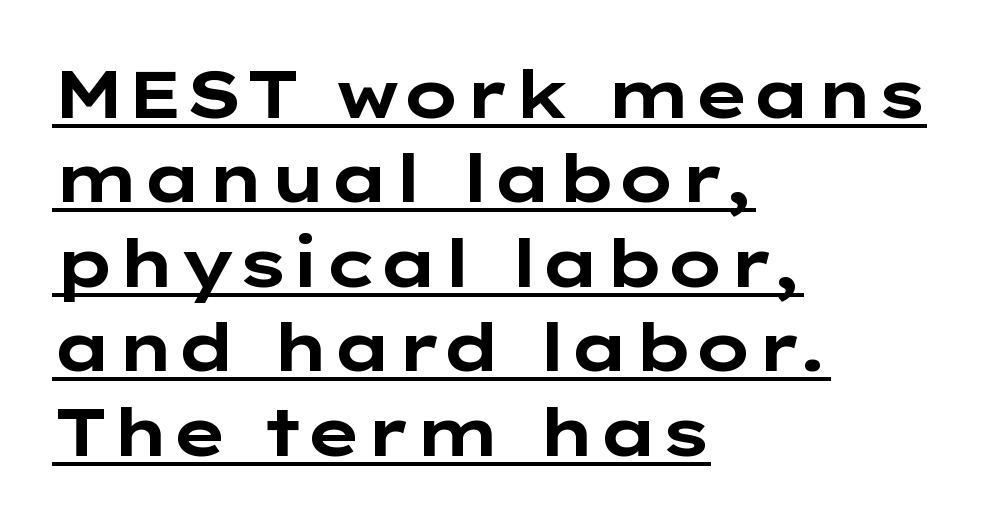
Q: Is the text bold? A: Yes.
Q: Is the text italic (slanted)? A: No, it is upright.
Q: Is the typeface a serif or a sans-serif typeface? A: Sans-serif.
Q: Is the text underlined? A: Yes.
Q: How is the paragraph aligned? A: Left-aligned.
Q: Is the spacing between letters normal or unusually wide? A: Normal.
Q: Is the spacing between lines tight, normal or loose? A: Normal.
Q: Width (condensed, normal, or wide)? A: Wide.
Q: Stroke contrast? A: Low.
Q: x-height? A: Medium.
Q: Monospaced? A: No.
